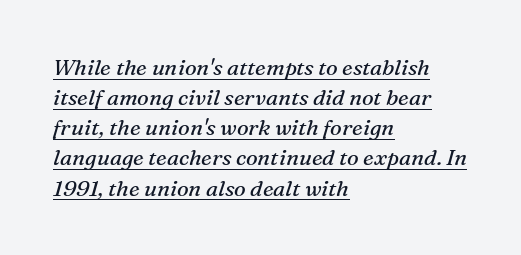
Q: Is the text bold? A: No.
Q: Is the text italic (slanted)? A: Yes, it leans right by about 16 degrees.
Q: Is the text underlined? A: Yes.
Q: How is the paragraph aligned? A: Left-aligned.
Q: Is the spacing between letters normal or unusually wide? A: Normal.
Q: Is the spacing between lines tight, normal or loose? A: Normal.
